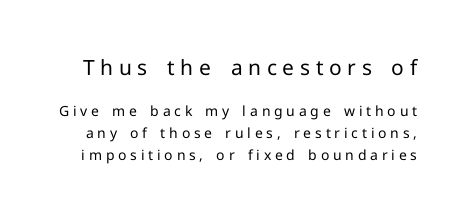
Typesetter's note — upper block bumped up in size, lower block left smaller. Only glyphs here, with clear space below each row. In terms of leading, this rendering sits right in the middle. The tracking jumps out immediately: characters are airy and widely separated.
